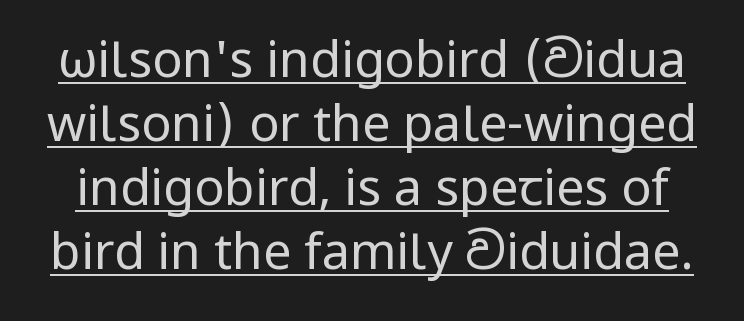
{"serif": "no", "italic": "no", "bold": "no", "weight": "regular", "width": "normal", "stroke_contrast": "low", "x_height": "medium", "monospaced": "no", "underline": "yes", "line_spacing": "normal", "line_spacing_ratio": 1.28, "letter_spacing": "normal", "letter_spacing_em": 0.0, "glyph_px": 50}
